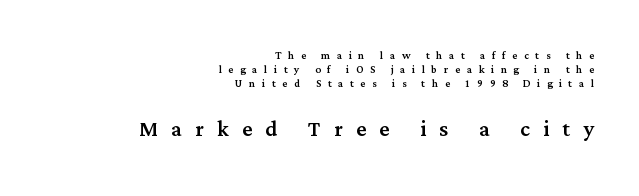
{"serif": "yes", "italic": "no", "width": "normal", "stroke_contrast": "medium", "x_height": "medium", "monospaced": "no", "underline": "no", "align": "right", "line_spacing": "tight", "line_spacing_ratio": 1.0, "letter_spacing": "wide", "letter_spacing_em": 0.47, "larger_block": "second", "size_ratio": 2.0, "glyph_px": 28}
